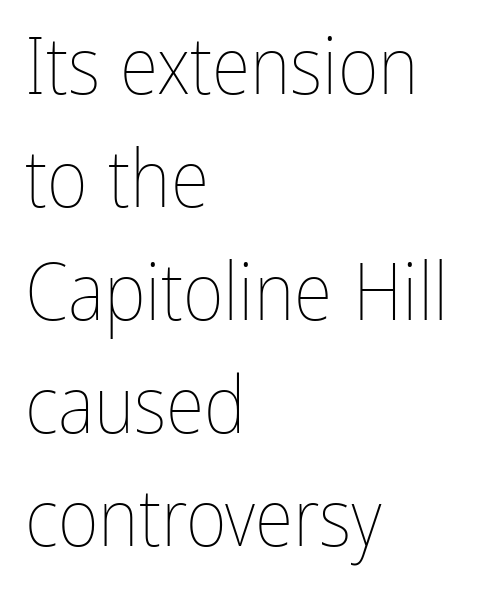
These glyphs show unthickened strokes, regular width or finer. Is the block centered? No — it sits flush against the left margin. Beneath every word, the page is bare. Upright lettering throughout. The rendering uses a moderate line-height, typical for paragraphs.
